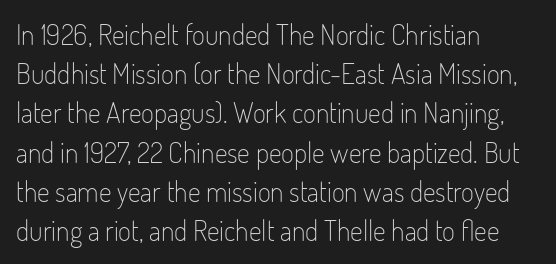
{"serif": "no", "italic": "no", "bold": "no", "weight": "light", "width": "condensed", "stroke_contrast": "low", "x_height": "small", "monospaced": "no", "underline": "no", "align": "left", "line_spacing": "normal", "line_spacing_ratio": 1.4, "letter_spacing": "normal", "letter_spacing_em": 0.0, "glyph_px": 28}
